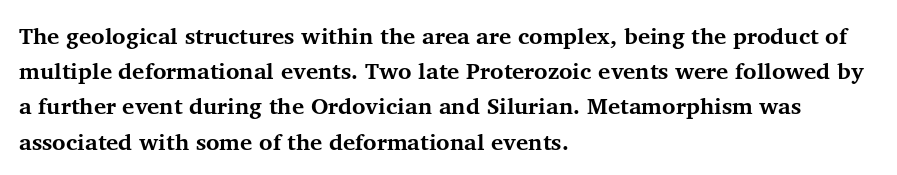
Each new line begins a customary step beneath the previous one. This rendering leaves character spacing at its baseline value. The lettering stays uniformly vertical, giving the passage a roman look. This rendering features lettering with no underline. A student would call this left alignment; a typographer would say flush left, rag right. Is the type bold? Yes — the strokes are clearly thick and heavy.
